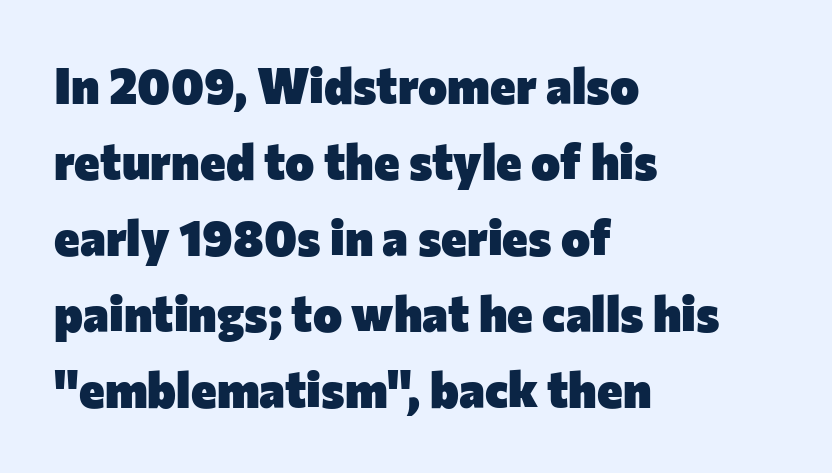
Q: Is the text bold? A: Yes.
Q: Is the text italic (slanted)? A: No, it is upright.
Q: Is the typeface a serif or a sans-serif typeface? A: Sans-serif.
Q: Is the text underlined? A: No.
Q: How is the paragraph aligned? A: Left-aligned.
Q: Is the spacing between letters normal or unusually wide? A: Normal.
Q: Is the spacing between lines tight, normal or loose? A: Normal.
Q: Width (condensed, normal, or wide)? A: Normal.
Q: Stroke contrast? A: Low.
Q: x-height? A: Medium.
Q: Monospaced? A: No.
